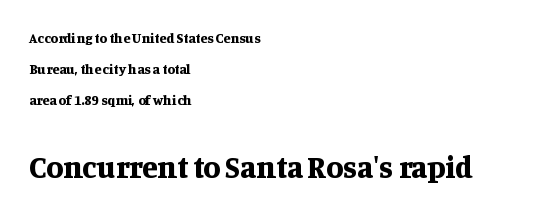
{"serif": "yes", "italic": "no", "bold": "yes", "weight": "bold", "width": "normal", "stroke_contrast": "medium", "x_height": "large", "monospaced": "no", "underline": "no", "align": "left", "line_spacing": "loose", "line_spacing_ratio": 2.22, "letter_spacing": "normal", "letter_spacing_em": 0.0, "larger_block": "second", "size_ratio": 2.21, "glyph_px": 31}
